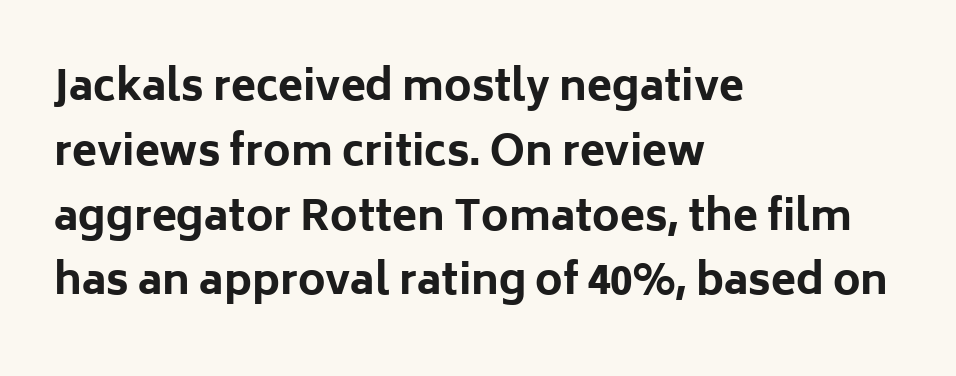
The image shows 41 px bold sans-serif type, upright; set left-aligned, normal line spacing (1.58x), normal letter spacing, not underlined; low stroke contrast and a medium x-height.
